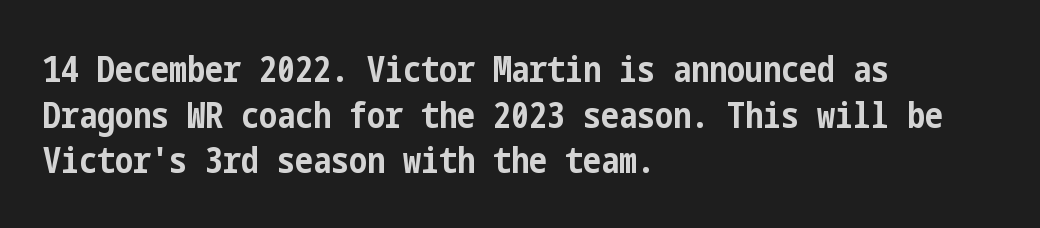
The image shows 36 px bold, condensed sans-serif type, upright; set left-aligned, normal line spacing (1.27x), normal letter spacing, not underlined; low stroke contrast and a medium x-height.
